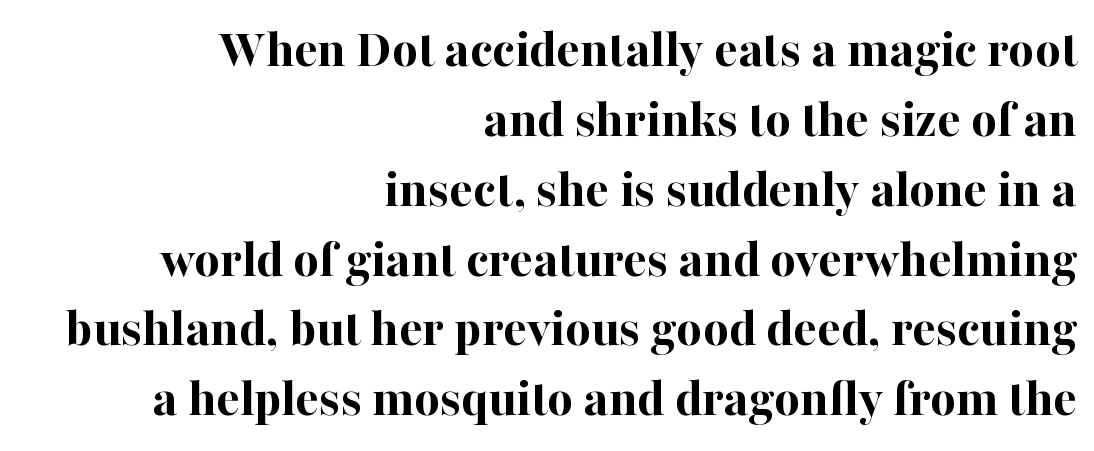
Q: Is the text bold? A: Yes.
Q: Is the text italic (slanted)? A: No, it is upright.
Q: Is the typeface a serif or a sans-serif typeface? A: Serif.
Q: Is the text underlined? A: No.
Q: How is the paragraph aligned? A: Right-aligned.
Q: Is the spacing between letters normal or unusually wide? A: Normal.
Q: Is the spacing between lines tight, normal or loose? A: Normal.
Q: Width (condensed, normal, or wide)? A: Normal.
Q: Stroke contrast? A: High.
Q: x-height? A: Medium.
Q: Monospaced? A: No.
